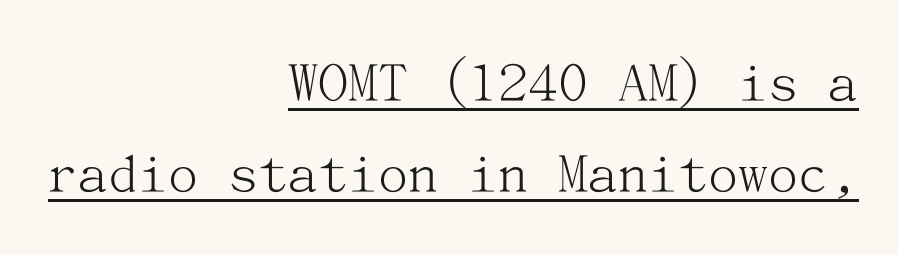
{"serif": "yes", "italic": "no", "bold": "no", "weight": "light", "width": "normal", "stroke_contrast": "medium", "x_height": "medium", "underline": "yes", "align": "right", "line_spacing": "normal", "line_spacing_ratio": 1.51, "letter_spacing": "normal", "letter_spacing_em": 0.0, "glyph_px": 60}
